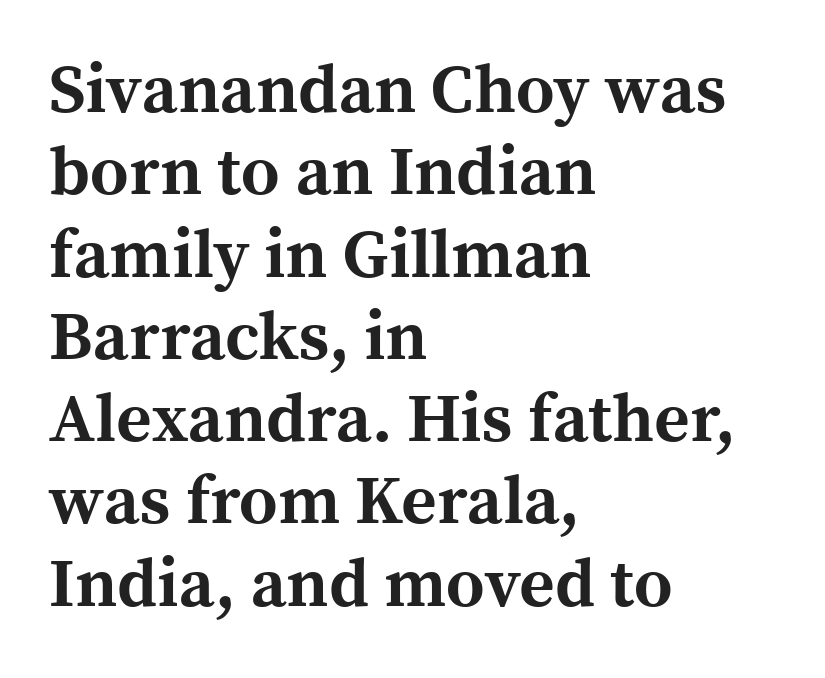
{"serif": "yes", "italic": "no", "bold": "yes", "weight": "bold", "width": "normal", "x_height": "medium", "monospaced": "no", "underline": "no", "align": "left", "line_spacing_ratio": 1.21, "letter_spacing": "normal", "letter_spacing_em": 0.0, "glyph_px": 68}
